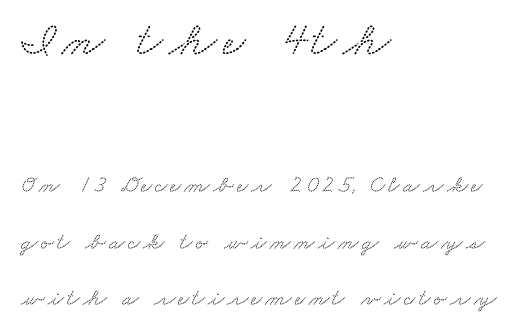
The image shows 49 px wide serif type; set left-aligned, loose line spacing (2.35x), not underlined; the first (top) block is 2.04x larger; low stroke contrast and a small x-height.
